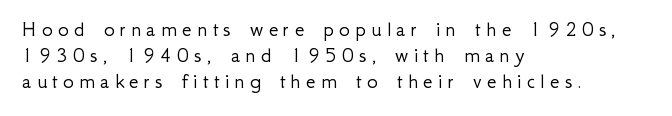
The image shows 22 px text type, upright; set left-aligned, line spacing 1.19x, unusually wide letter spacing (+0.24 em), not underlined.
